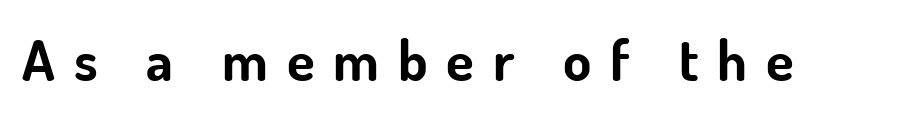
Q: Is the text bold? A: Yes.
Q: Is the text italic (slanted)? A: No, it is upright.
Q: Is the typeface a serif or a sans-serif typeface? A: Sans-serif.
Q: Is the text underlined? A: No.
Q: Is the spacing between letters normal or unusually wide? A: Unusually wide.
Q: Width (condensed, normal, or wide)? A: Normal.
Q: Stroke contrast? A: Low.
Q: x-height? A: Small.
Q: Monospaced? A: No.
